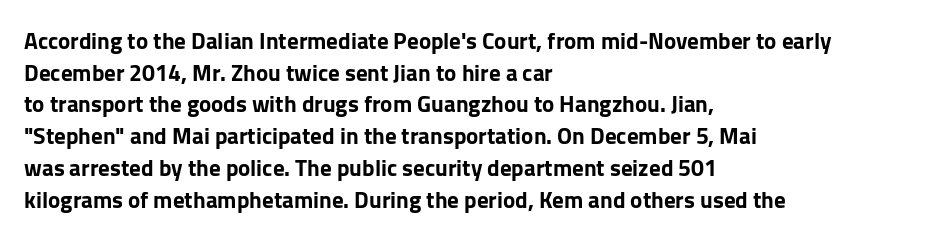
Q: Is the text italic (slanted)? A: No, it is upright.
Q: Is the text underlined? A: No.
Q: How is the paragraph aligned? A: Left-aligned.
Q: Is the spacing between letters normal or unusually wide? A: Normal.
Q: Is the spacing between lines tight, normal or loose? A: Normal.
